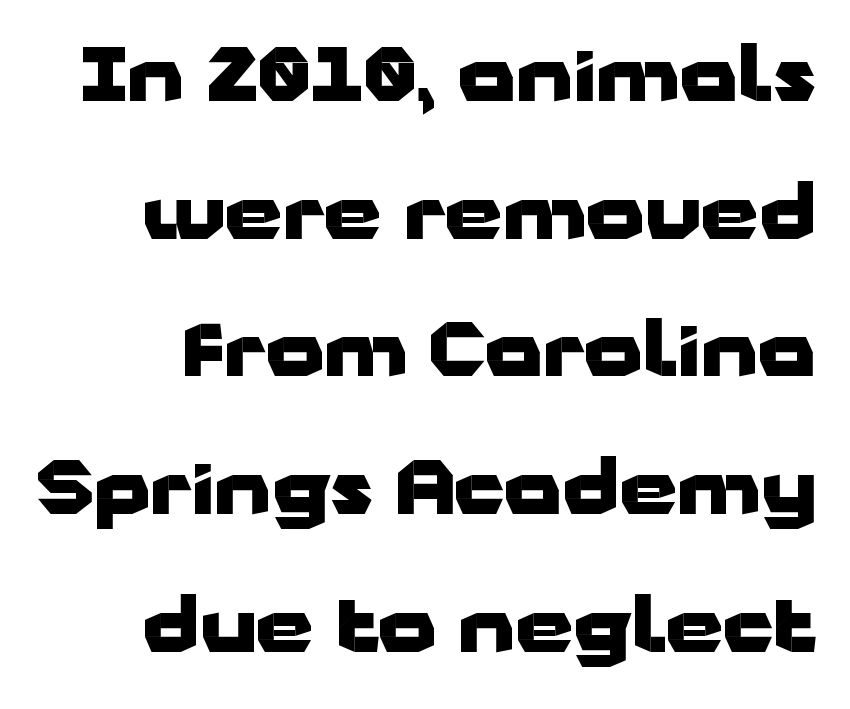
{"serif": "no", "italic": "no", "bold": "yes", "weight": "heavy", "width": "wide", "stroke_contrast": "low", "x_height": "medium", "monospaced": "no", "underline": "no", "line_spacing_ratio": 1.86, "letter_spacing": "normal", "letter_spacing_em": 0.0, "glyph_px": 74}
